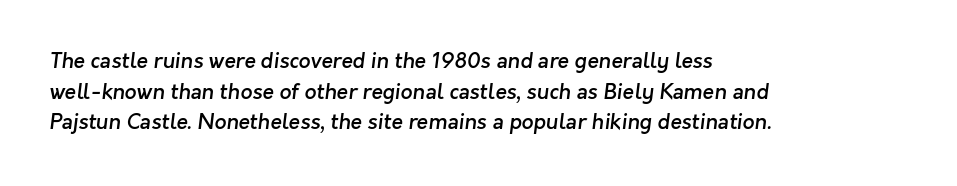
Q: Is the text bold? A: Semi-bold.
Q: Is the text underlined? A: No.
Q: How is the paragraph aligned? A: Left-aligned.
Q: Is the spacing between letters normal or unusually wide? A: Normal.
Q: Is the spacing between lines tight, normal or loose? A: Normal.
